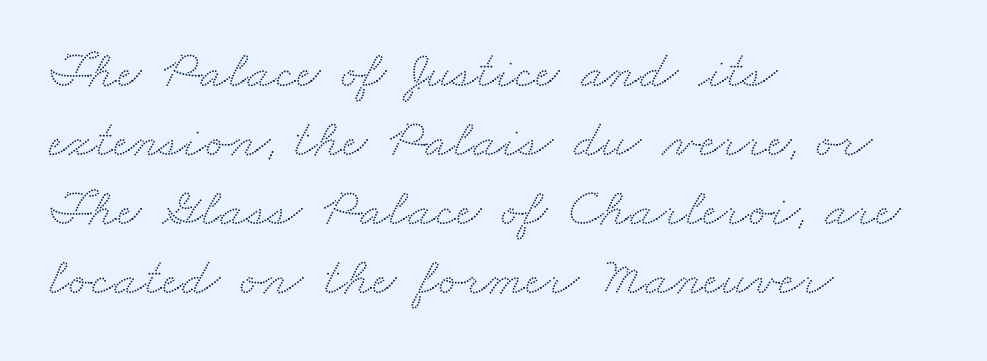
{"serif": "yes", "width": "wide", "stroke_contrast": "medium", "x_height": "small", "monospaced": "no", "underline": "no", "align": "left", "line_spacing": "normal", "line_spacing_ratio": 1.28, "letter_spacing": "normal", "letter_spacing_em": 0.0, "glyph_px": 54}
